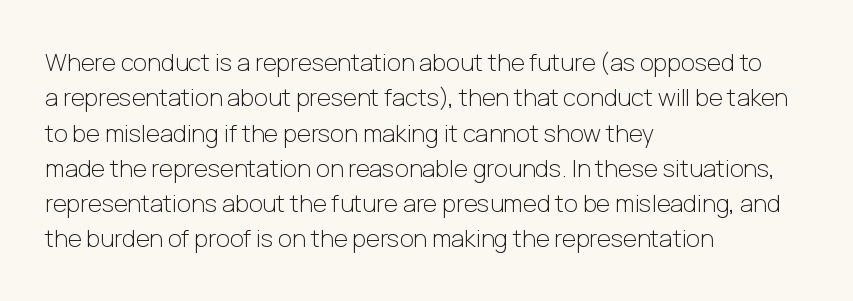
{"italic": "no", "bold": "no", "underline": "no", "align": "left", "line_spacing": "normal", "line_spacing_ratio": 1.47, "letter_spacing": "normal", "letter_spacing_em": 0.0, "glyph_px": 24}
